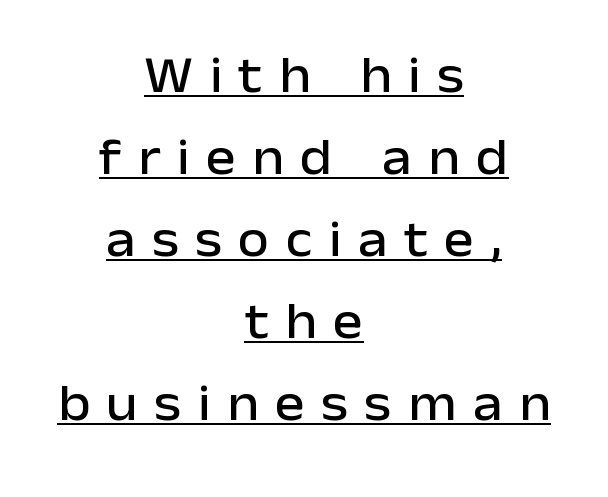
The image shows 51 px sans-serif type, upright; set centered, normal line spacing (1.61x), unusually wide letter spacing (+0.32 em), underlined; low stroke contrast and a medium x-height.
